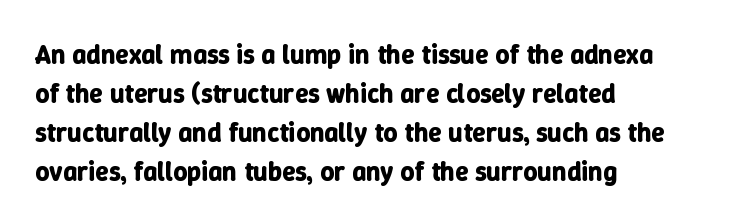
{"italic": "no", "bold": "yes", "underline": "no", "align": "left", "line_spacing": "normal", "line_spacing_ratio": 1.44, "letter_spacing": "normal", "letter_spacing_em": 0.0, "glyph_px": 27}
